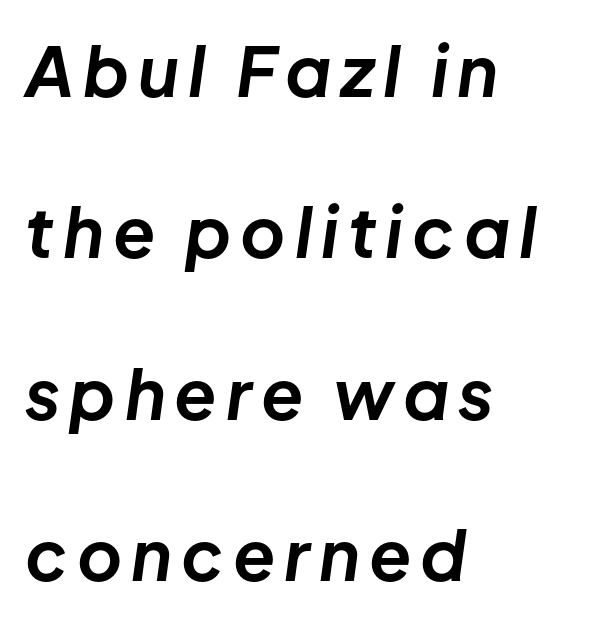
{"italic": "yes", "lean": "right", "slant_degrees": 8, "bold": "yes", "weight": "bold", "width": "normal", "stroke_contrast": "low", "x_height": "medium", "monospaced": "no", "underline": "no", "align": "left", "line_spacing": "loose", "line_spacing_ratio": 2.34, "glyph_px": 69}
